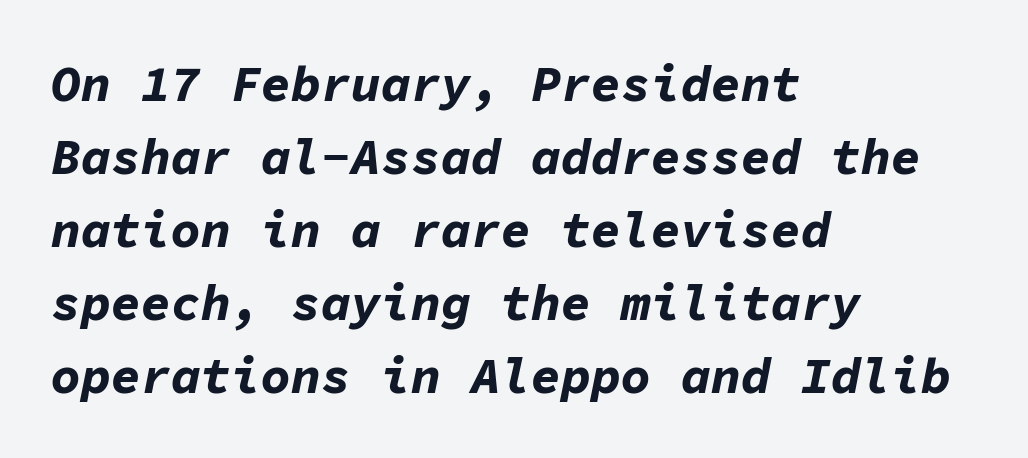
These lines stack with their left ends in a neat column. Has an underline been added? It has not. A typesetter would call this monospace, since all characters share one set width. Notice how descenders clear the ascenders below comfortably — that's standard leading. Is the letter spacing exaggerated? No — it looks like the ordinary default. The font's italic variant was chosen for this text.
